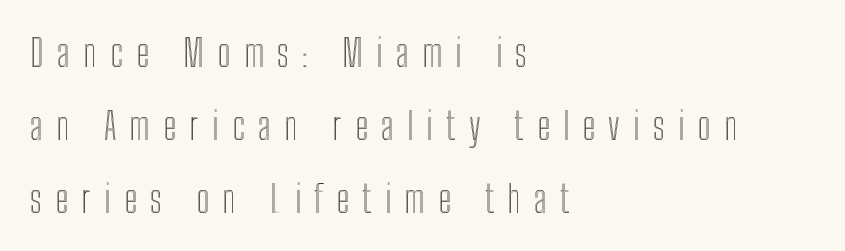
{"italic": "no", "width": "condensed", "x_height": "medium", "monospaced": "no", "underline": "no", "align": "left", "line_spacing": "loose", "line_spacing_ratio": 1.97, "letter_spacing": "wide", "letter_spacing_em": 0.36, "glyph_px": 37}
